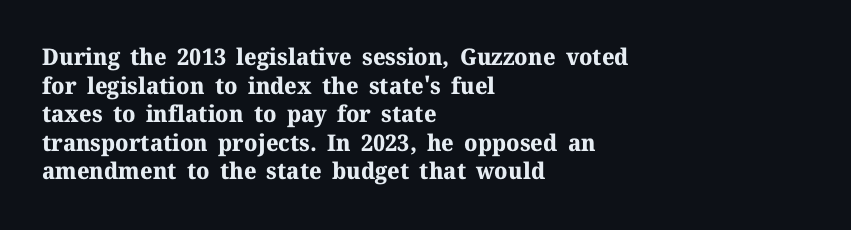
The image shows 23 px bold type, upright; set left-aligned, line spacing 1.24x, normal letter spacing, not underlined.
